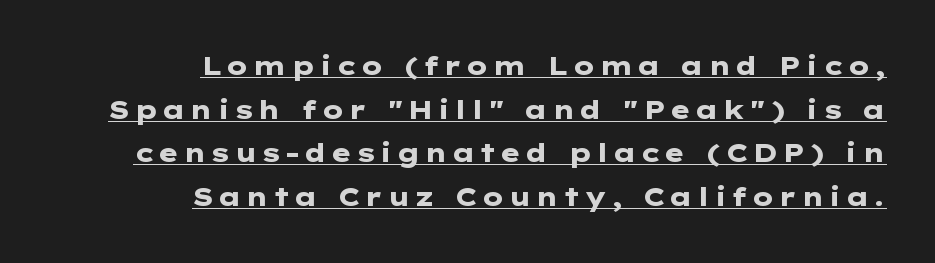
{"italic": "no", "bold": "yes", "underline": "yes", "align": "right", "line_spacing": "normal", "line_spacing_ratio": 1.68, "glyph_px": 26}
